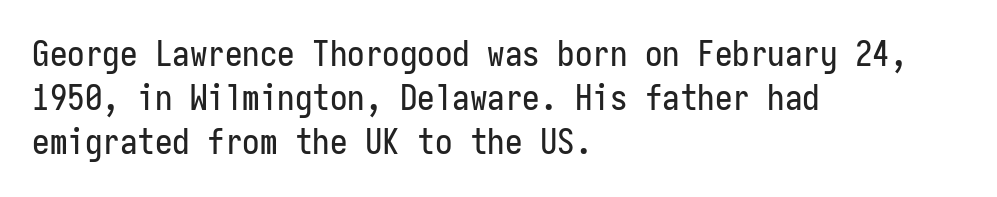
{"serif": "no", "italic": "no", "width": "condensed", "stroke_contrast": "low", "x_height": "medium", "monospaced": "yes", "underline": "no", "align": "left", "line_spacing": "normal", "line_spacing_ratio": 1.26, "letter_spacing": "normal", "letter_spacing_em": 0.0, "glyph_px": 35}
